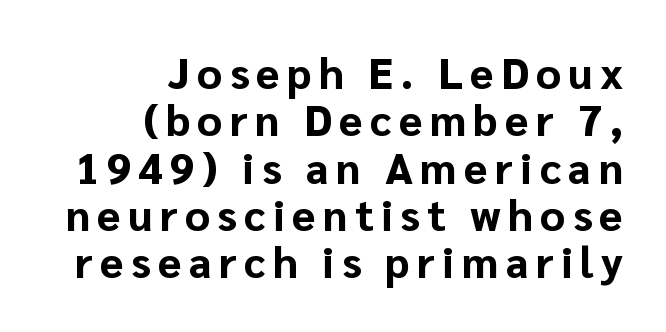
The area under the type is left untouched. The letters are bold, with thick, heavy strokes. Upright lettering throughout. Tightly led — the rows are bunched. A typesetter would label this face a sans. The paragraph shown leans on its right margin.
